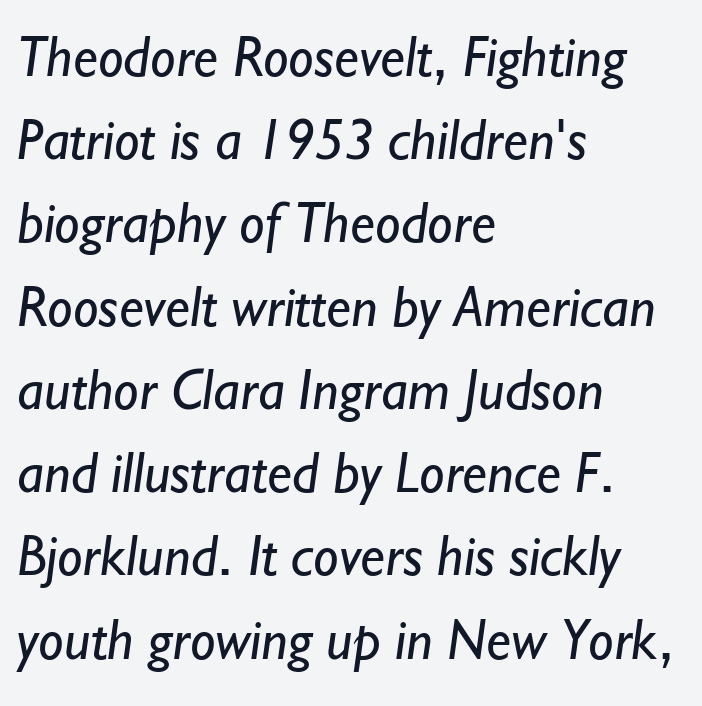
No chunkiness to these letters — they're not bold. The vertical gap from one line to the next is medium. You could call the tracking neutral — neither tight nor loose. The words here are not underlined.
